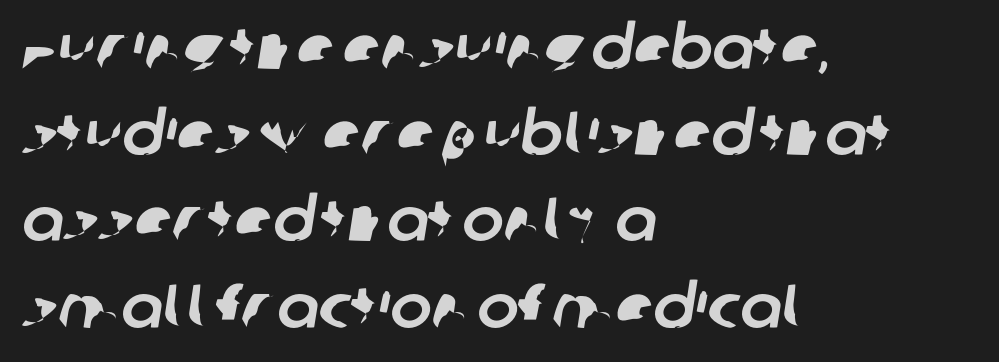
The image shows 62 px sans-serif type; set left-aligned, normal line spacing (1.39x), normal letter spacing, not underlined; low stroke contrast and a large x-height.
